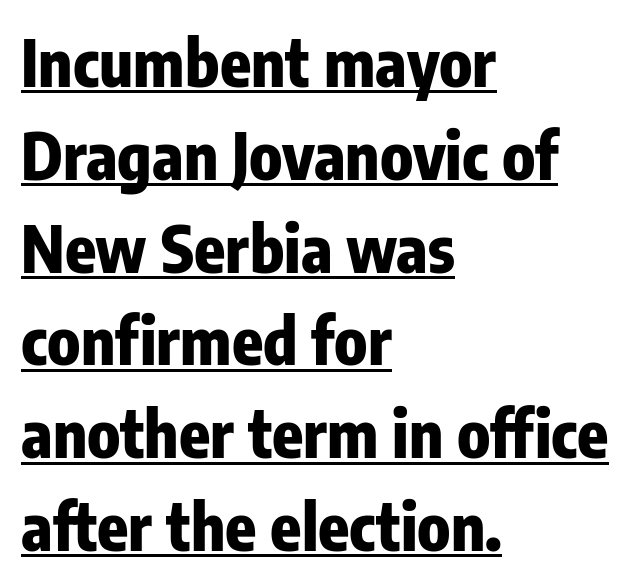
This sample has the flowing, uneven cadence of proportional lettering. Baseline-to-baseline distance is the conventional proportion of letter height. Line beginnings align vertically; line endings do not. No extra tracking has been applied to these lines. Caption: lettering with a line underneath. Examine the stroke ends and you'll find no serifs.
